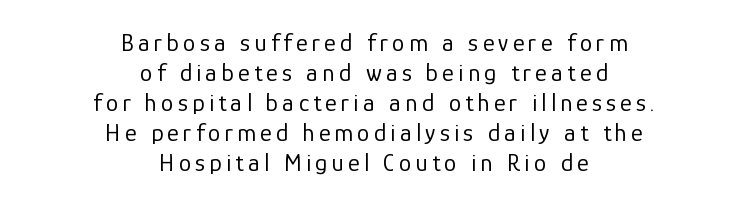
Clear beneath every line of the passage. Every stem runs plumb, perpendicular to the baseline. The typesetter chose a symmetrical, centered arrangement here. No letter is thick-stroked: the sample isn't bold.
